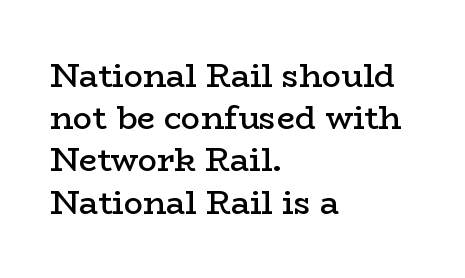
Observe the serifs anchoring each vertical stroke in this sample. Italic: no, the glyphs are upright roman. Alignment: flush left. Descenders are the only things crossing below the line. One glance says typical: line gaps are just what's usual.
